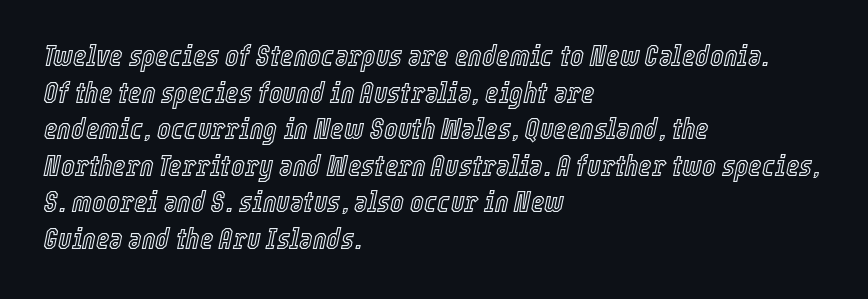
The image shows 29 px condensed type, italic (leaning right); set left-aligned, normal line spacing (1.26x), normal letter spacing, not underlined; a medium x-height.
